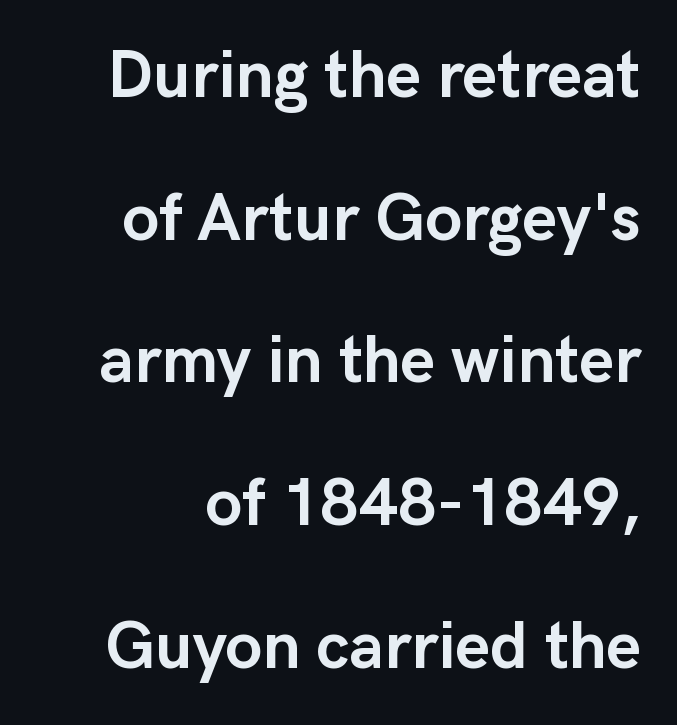
Inter-character spacing is left at the font's built-in metrics. You'd pick this weight for a headline — it's a proper bold. This rendering features lettering with no underline. The face used here is proportionally spaced, like ordinary book or web type.
